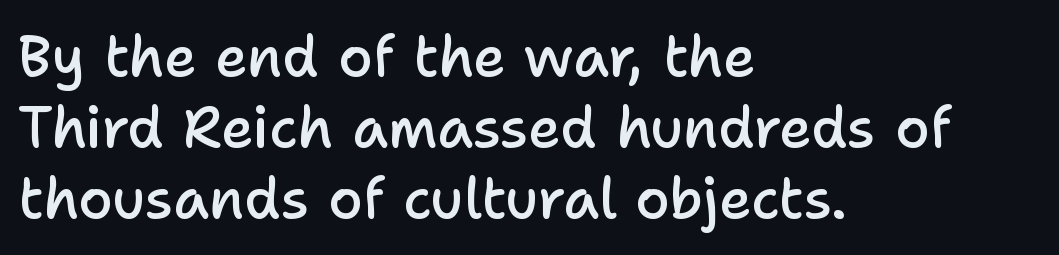
{"serif": "no", "italic": "no", "bold": "semi", "weight": "semibold", "width": "normal", "stroke_contrast": "low", "x_height": "medium", "monospaced": "no", "underline": "no", "align": "left", "line_spacing": "normal", "line_spacing_ratio": 1.27, "letter_spacing": "normal", "letter_spacing_em": 0.0, "glyph_px": 56}
